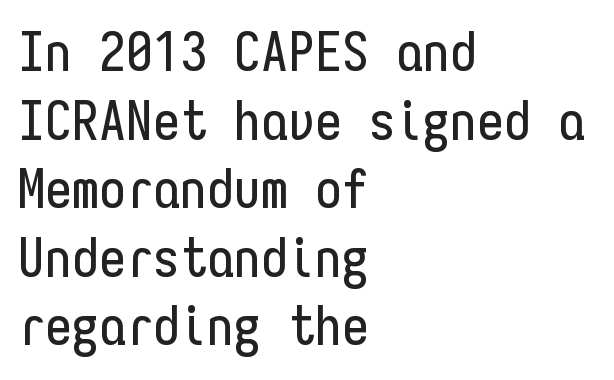
{"serif": "no", "italic": "no", "width": "condensed", "stroke_contrast": "low", "x_height": "medium", "monospaced": "yes", "underline": "no", "align": "left", "line_spacing": "normal", "line_spacing_ratio": 1.27, "letter_spacing": "normal", "letter_spacing_em": 0.0, "glyph_px": 54}
